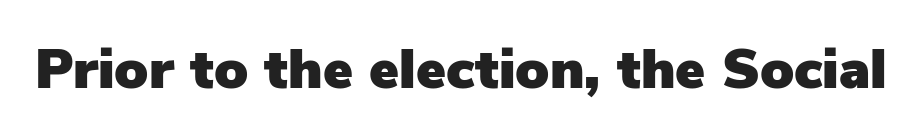
{"serif": "no", "italic": "no", "width": "normal", "stroke_contrast": "low", "x_height": "medium", "monospaced": "no", "underline": "no", "letter_spacing": "normal", "letter_spacing_em": 0.0, "glyph_px": 56}
